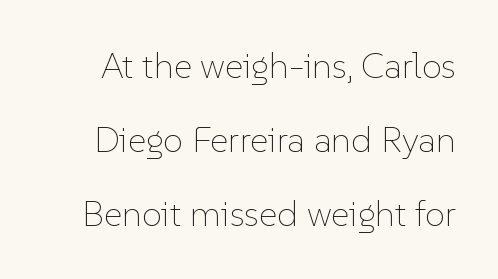
The image shows 36 px thin type, upright; set loose line spacing (2.05x), normal letter spacing, not underlined; low stroke contrast and a medium x-height.
